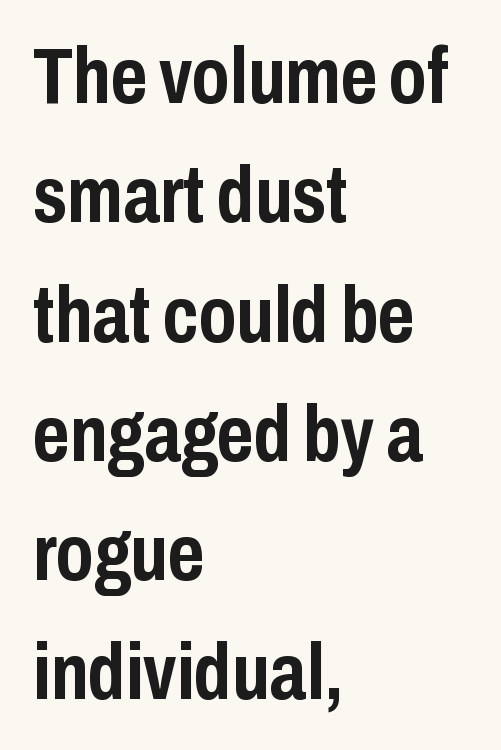
Character widths vary here, with narrow letters taking less room than wide ones. The passage shown stacks its lines at a standard gap. Upright lettering throughout. Beneath every word, the page is bare. The rendering keeps characters at their native spacing.
